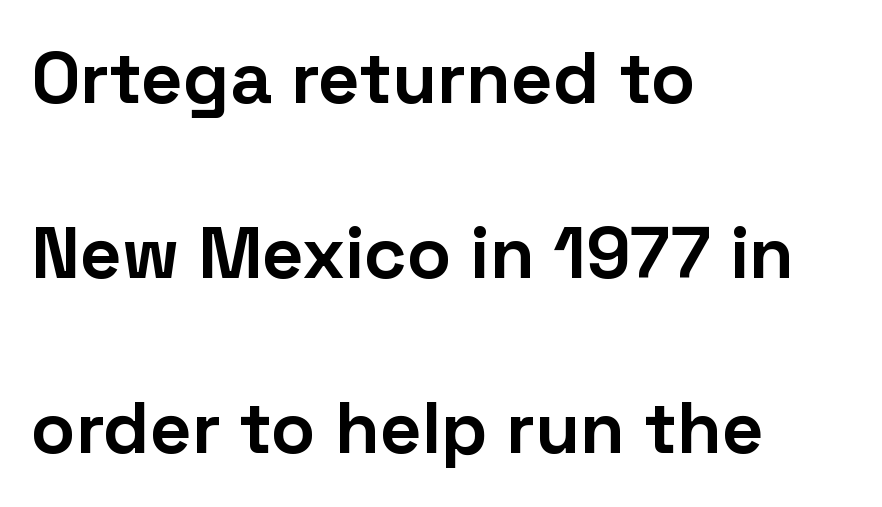
Q: Is the text bold? A: Yes.
Q: Is the text italic (slanted)? A: No, it is upright.
Q: Is the typeface a serif or a sans-serif typeface? A: Sans-serif.
Q: Is the text underlined? A: No.
Q: How is the paragraph aligned? A: Left-aligned.
Q: Is the spacing between letters normal or unusually wide? A: Normal.
Q: Is the spacing between lines tight, normal or loose? A: Loose.
Q: Width (condensed, normal, or wide)? A: Normal.
Q: Stroke contrast? A: Low.
Q: x-height? A: Medium.
Q: Monospaced? A: No.
